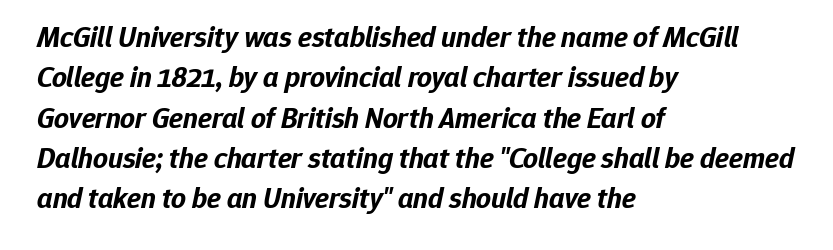
{"italic": "yes", "lean": "right", "slant_degrees": 12, "bold": "yes", "weight": "bold", "width": "normal", "stroke_contrast": "low", "x_height": "medium", "monospaced": "no", "underline": "no", "align": "left", "line_spacing": "normal", "line_spacing_ratio": 1.39, "letter_spacing": "normal", "letter_spacing_em": 0.0, "glyph_px": 29}
